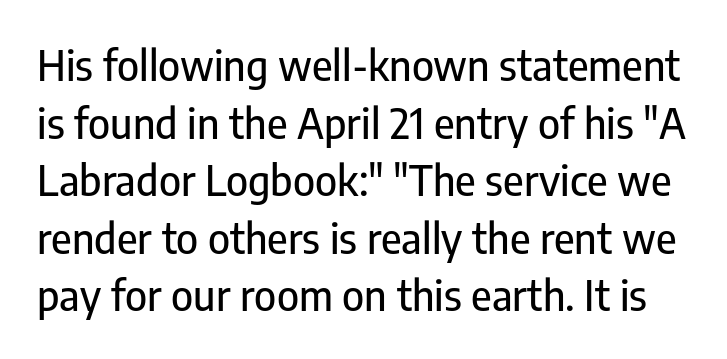
In terms of leading, this rendering sits right in the middle. The letters sit at their default tracking, neither squeezed nor spread. You could not count columns in this text — the font is proportionally spaced. To sum up the face: it is a sans, with no serifs.
